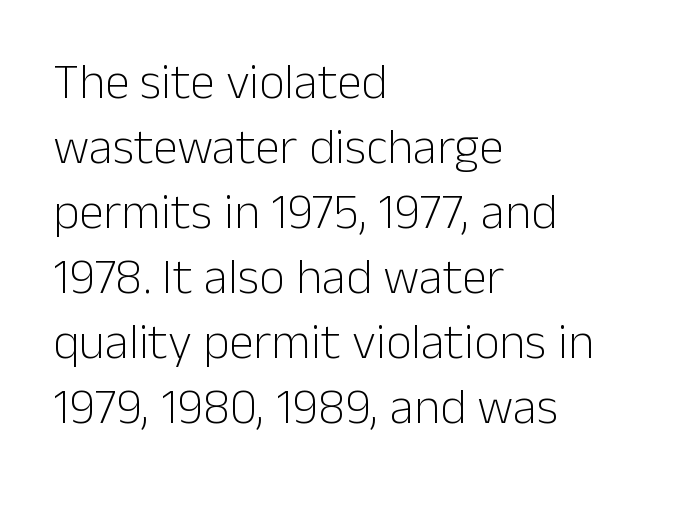
Q: Is the text bold? A: No.
Q: Is the text italic (slanted)? A: No, it is upright.
Q: Is the typeface a serif or a sans-serif typeface? A: Sans-serif.
Q: Is the text underlined? A: No.
Q: How is the paragraph aligned? A: Left-aligned.
Q: Is the spacing between letters normal or unusually wide? A: Normal.
Q: Is the spacing between lines tight, normal or loose? A: Normal.
Q: Width (condensed, normal, or wide)? A: Normal.
Q: Stroke contrast? A: Low.
Q: x-height? A: Medium.
Q: Monospaced? A: No.
